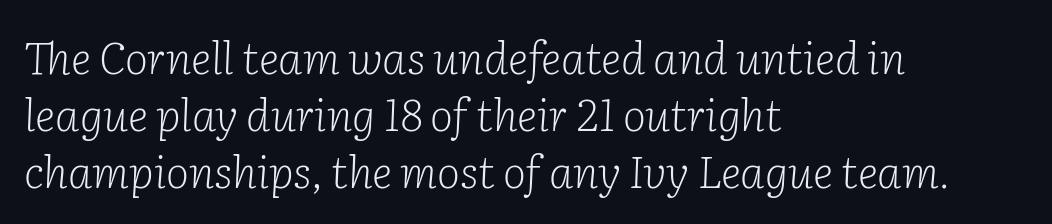
Quick note: underline off. The rag falls on the right side of this text block. Unlike a clean sans, this face finishes its strokes with serifs. Stroke mass is kept to a normal reading level or below.
